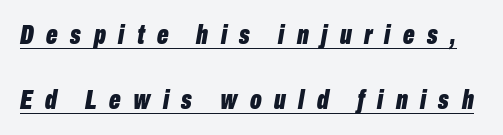
The image shows 27 px bold type, italic (leaning right); set loose line spacing (2.4x), unusually wide letter spacing (+0.46 em), underlined.
